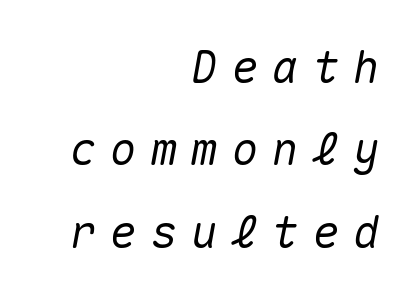
Words appear elongated and porous because spacing is wide. Nobody drew a line under any word here. Quick note: italic. You could count columns in this text — the font is strictly monospaced. All the whitespace from short lines collects on the left.
